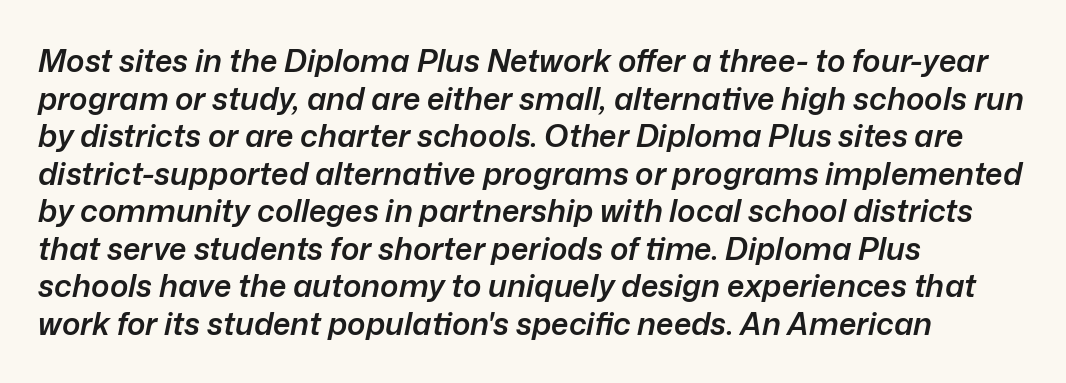
Where is the straight margin? On the left. Think of a printed novel: that variable character pitch is what you see here. The gaps between neighbouring characters are ordinary and unremarkable. Its strokes are somewhat broadened, the hallmark of semibold type. The specimen omits any rule beneath the text block's lines. The face used here has a pronounced slope to its letters.
